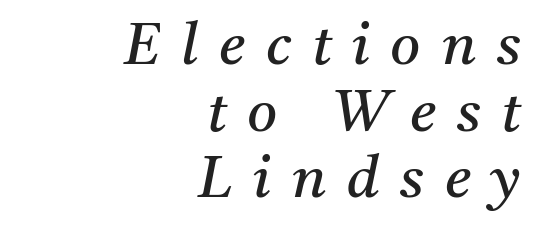
{"serif": "yes", "italic": "yes", "lean": "right", "slant_degrees": 11, "bold": "no", "weight": "regular", "width": "normal", "stroke_contrast": "medium", "x_height": "medium", "monospaced": "no", "underline": "no", "align": "right", "line_spacing": "tight", "line_spacing_ratio": 1.15, "letter_spacing": "wide", "letter_spacing_em": 0.36, "glyph_px": 58}
